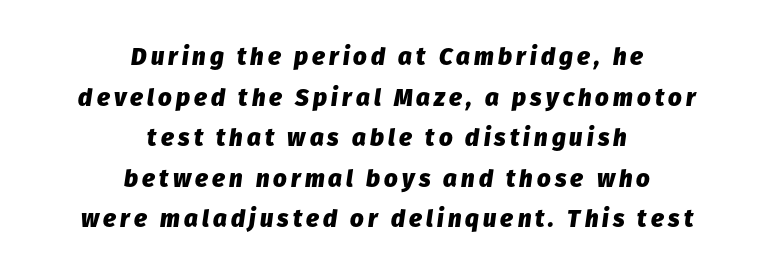
The image shows 24 px bold type, italic (leaning right); set centered, normal line spacing (1.69x), not underlined.
